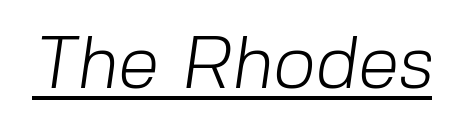
{"serif": "no", "bold": "no", "weight": "light", "width": "normal", "stroke_contrast": "low", "x_height": "medium", "monospaced": "no", "underline": "yes", "letter_spacing": "normal", "letter_spacing_em": 0.0, "glyph_px": 74}
